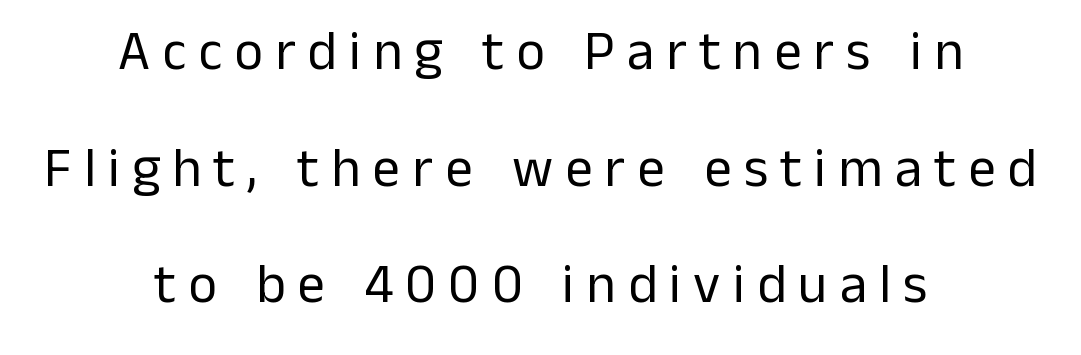
{"serif": "no", "italic": "no", "bold": "no", "weight": "regular", "width": "normal", "stroke_contrast": "low", "x_height": "medium", "monospaced": "no", "underline": "no", "align": "center", "line_spacing": "loose", "line_spacing_ratio": 2.12, "letter_spacing": "wide", "letter_spacing_em": 0.22, "glyph_px": 55}
